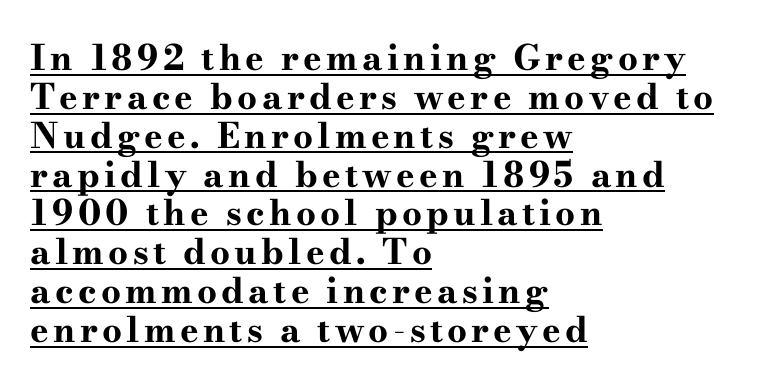
The lines are packed closely together with very little leading. Casual observation: everything's shoved over to the left. Emphasis is given by a line drawn under the lettering. A roman cut, with each character standing at attention. Think of a printed novel: that variable character pitch is what you see here. What weight is shown? A full bold with thick strokes.
